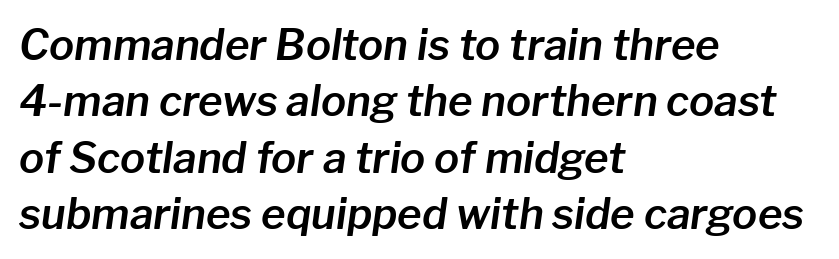
Character widths vary here, with narrow letters taking less room than wide ones. The block of text has a typical density, with ordinary space between rows. Line beginnings align vertically; line endings do not. There is no visible air inserted between adjacent glyphs. When letters slant like this, we call the style italic.
